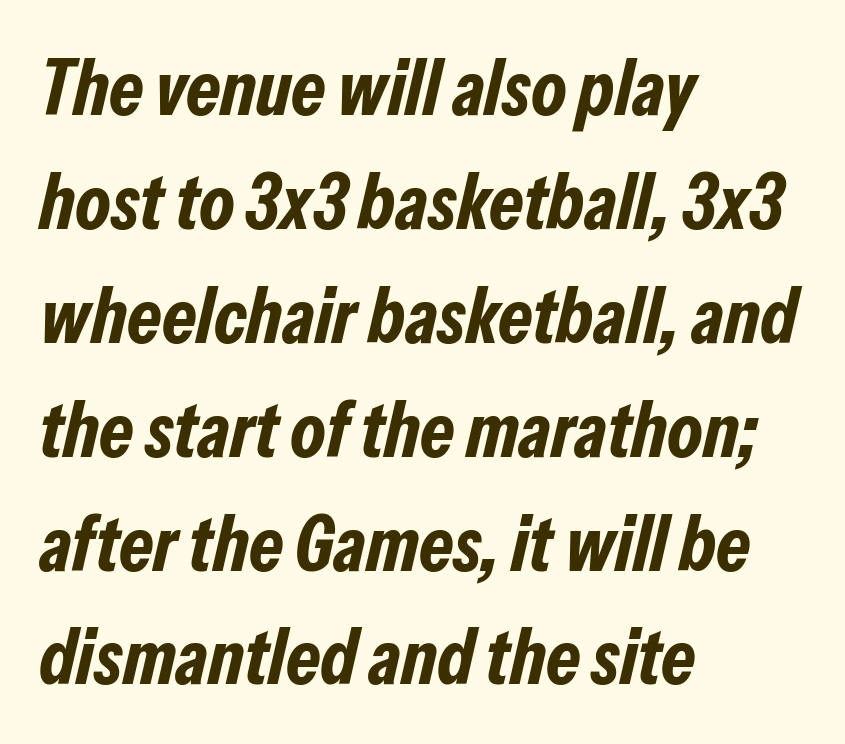
Look at the stroke-to-counter ratio: heavy, a bold. If you drew a ruler down the left edge, every line would touch it. Just letters on the line, the space beneath them empty. Does the leading feel generous? No, just average.
